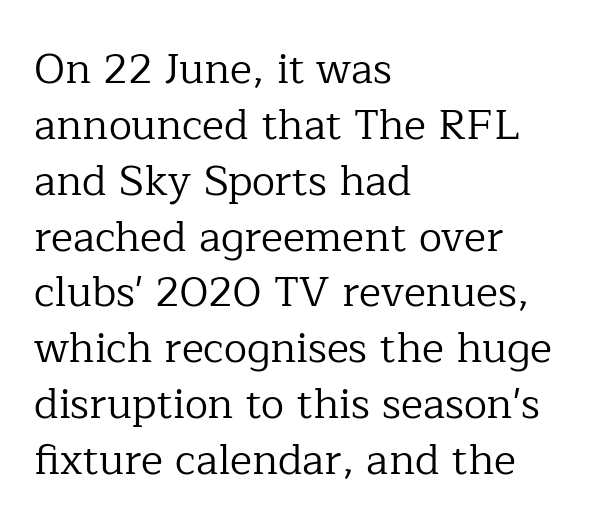
{"serif": "yes", "italic": "no", "bold": "no", "weight": "regular", "width": "normal", "stroke_contrast": "low", "x_height": "medium", "monospaced": "no", "underline": "no", "align": "left", "line_spacing": "normal", "line_spacing_ratio": 1.33, "letter_spacing": "normal", "letter_spacing_em": 0.0, "glyph_px": 42}
